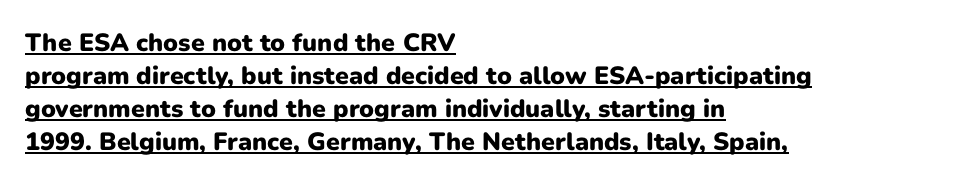
{"italic": "no", "bold": "yes", "underline": "yes", "align": "left", "line_spacing": "normal", "line_spacing_ratio": 1.32, "letter_spacing": "normal", "letter_spacing_em": 0.0, "glyph_px": 25}
